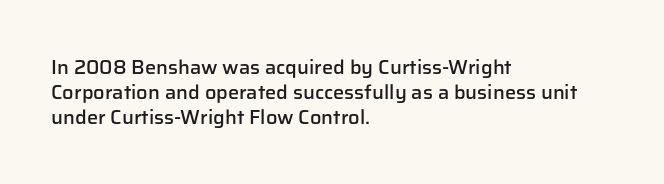
Where is the straight margin? On the left. These words are printed semibold, heavier than regular yet not bold. Designer's note — italics off, roman on. The space beneath each line is pristine and unruled. Words appear dense and cohesive because spacing is normal.
